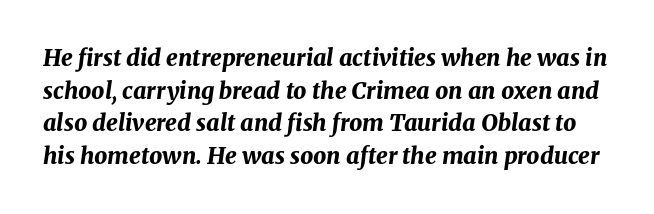
The image shows 23 px bold type, italic (leaning right); set normal line spacing (1.42x), normal letter spacing, not underlined.
